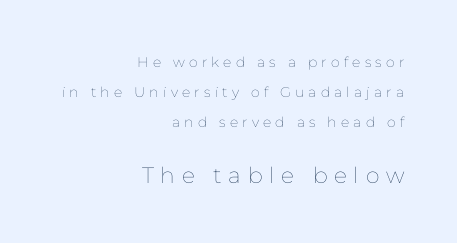
Q: Is the text bold? A: No.
Q: Is the text italic (slanted)? A: No, it is upright.
Q: Is the text underlined? A: No.
Q: How is the paragraph aligned? A: Right-aligned.
Q: Is the spacing between letters normal or unusually wide? A: Unusually wide.
Q: Is the spacing between lines tight, normal or loose? A: Loose.
Q: Which block of text is set in a larger size, the first (top) or the second (bottom)? A: The second (bottom) one.
